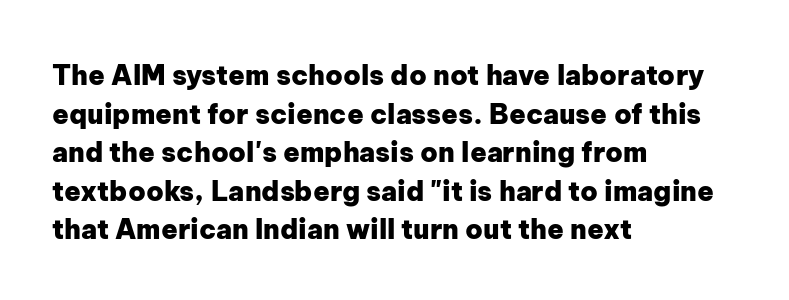
Q: Is the text bold? A: Yes.
Q: Is the text italic (slanted)? A: No, it is upright.
Q: Is the text underlined? A: No.
Q: How is the paragraph aligned? A: Left-aligned.
Q: Is the spacing between letters normal or unusually wide? A: Normal.
Q: Is the spacing between lines tight, normal or loose? A: Normal.
